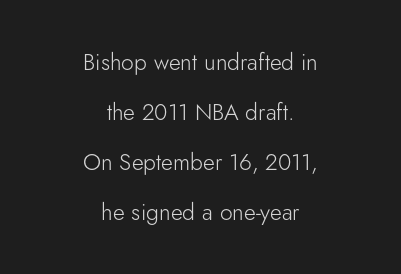
Glance below the letters and you will spot only blank space. Ordinary non-slanted type is in use. This block would shrink considerably if given ordinary leading; it's expanded now. Caption: face not bold, strokes unweighted. Is the letter spacing exaggerated? No — it looks like the ordinary default. The rendering positions every line midway between the sides.
